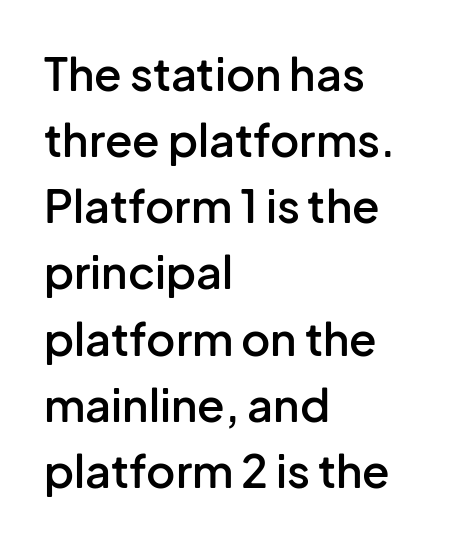
Q: Is the text bold? A: Semi-bold.
Q: Is the text italic (slanted)? A: No, it is upright.
Q: Is the typeface a serif or a sans-serif typeface? A: Sans-serif.
Q: Is the text underlined? A: No.
Q: How is the paragraph aligned? A: Left-aligned.
Q: Is the spacing between letters normal or unusually wide? A: Normal.
Q: Is the spacing between lines tight, normal or loose? A: Normal.
Q: Width (condensed, normal, or wide)? A: Normal.
Q: Stroke contrast? A: Low.
Q: x-height? A: Medium.
Q: Monospaced? A: No.
